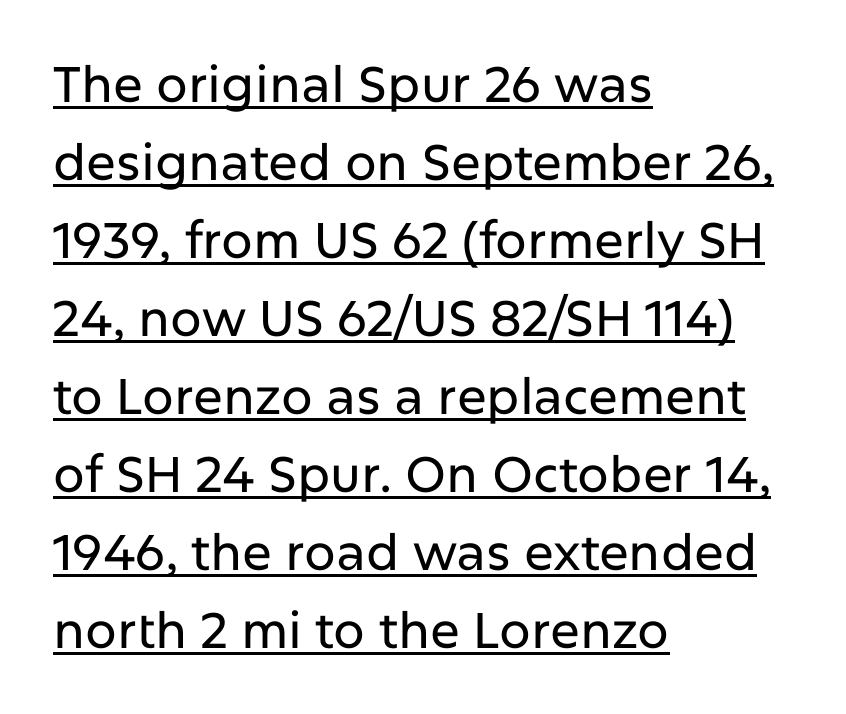
Vertical strokes here are truly vertical. This sample uses a sans-serif face. Is this a fixed-width face? No — the glyphs have proportional, varying widths. Notice how a bar underscores the lettering throughout. The gaps between neighbouring characters are ordinary and unremarkable. The rendering uses a moderate line-height, typical for paragraphs.
